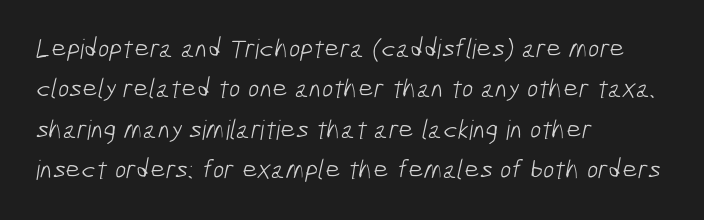
The weight tops out at a normal text grade. The setting favours the left margin, as ordinary paragraphs usually do. The passage shown is not underscored anywhere. Observe the ordinary spacing: letters are neighbours, not strangers.
